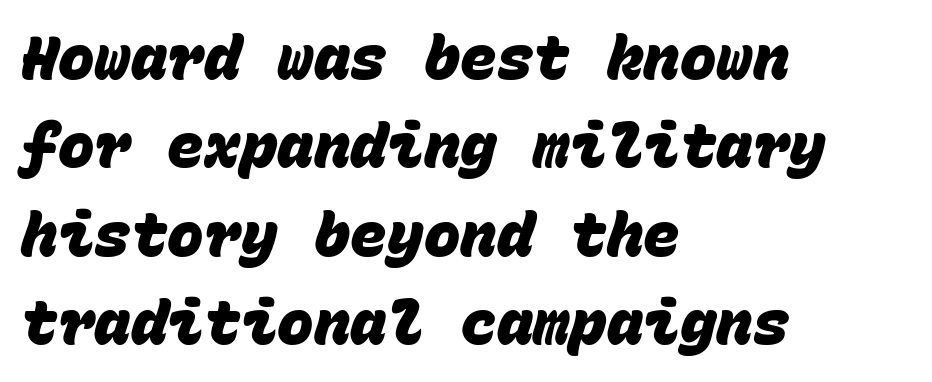
{"serif": "no", "bold": "yes", "weight": "heavy", "width": "normal", "stroke_contrast": "low", "x_height": "large", "monospaced": "yes", "underline": "no", "align": "left", "line_spacing": "normal", "line_spacing_ratio": 1.45, "letter_spacing": "normal", "letter_spacing_em": 0.0, "glyph_px": 61}
